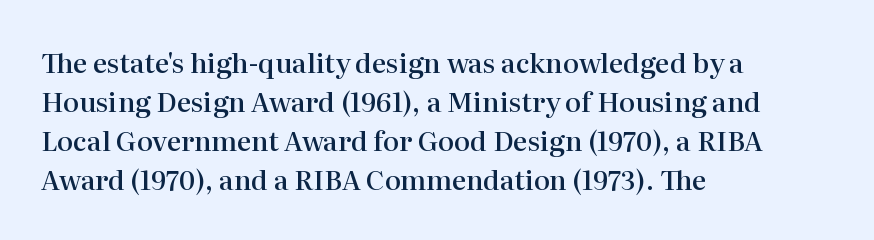
Spacing between characters is what you'd get straight out of the box. The space directly below the letters is spotless. The lines are quadded left. This sample uses an upright cut, with every glyph sitting square on the baseline. Look at the stroke-to-counter ratio: somewhat heavy, a semibold.
